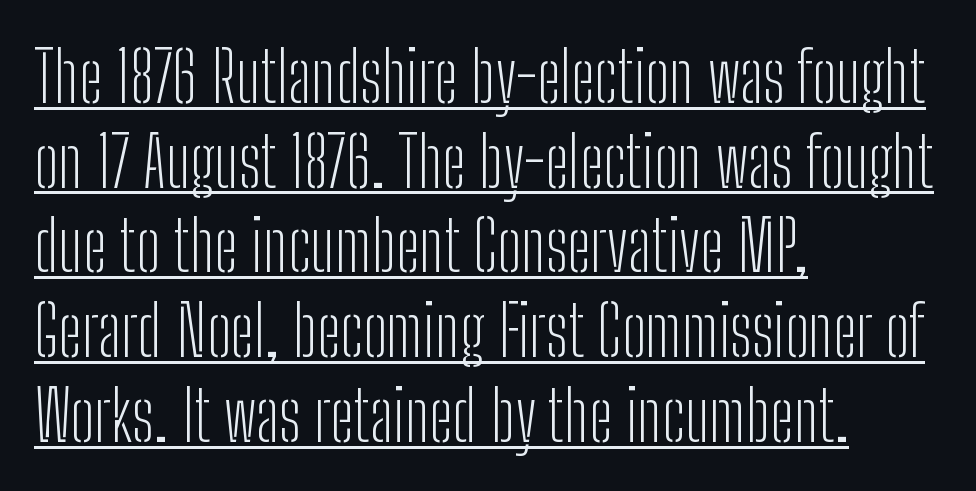
{"serif": "no", "italic": "no", "bold": "no", "weight": "light", "width": "condensed", "stroke_contrast": "low", "x_height": "medium", "monospaced": "no", "underline": "yes", "align": "left", "line_spacing_ratio": 1.21, "letter_spacing": "normal", "letter_spacing_em": 0.0, "glyph_px": 70}
